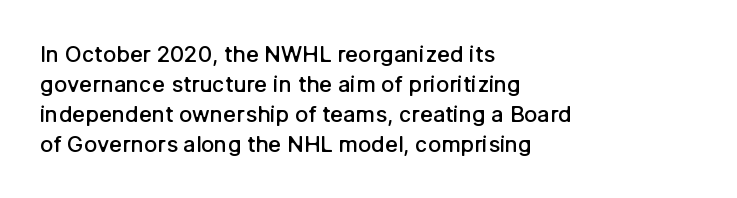
{"italic": "no", "bold": "semi", "underline": "no", "align": "left", "line_spacing": "normal", "line_spacing_ratio": 1.36, "letter_spacing": "normal", "letter_spacing_em": 0.0, "glyph_px": 22}
